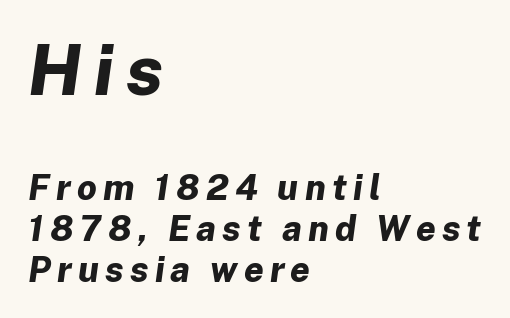
Heavy-handed strokes throughout: this text is bold. Look at the glyph heights: the upper group is clearly the bigger setting. You could not count columns in this text — the font is proportionally spaced. Visually the block forms a straight wall on the left and a jagged coastline on the right. The glyphs look as if they've been sheared to an angle. Check under the words: just untouched page.
